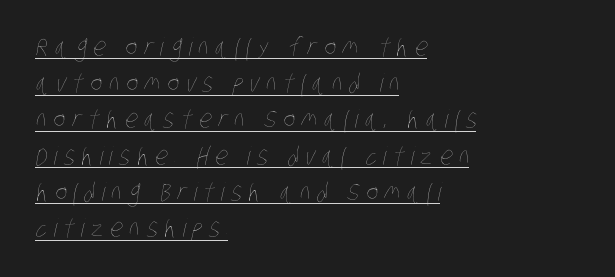
The image shows 25 px text type; set left-aligned, normal line spacing (1.45x), unusually wide letter spacing (+0.27 em), underlined.
